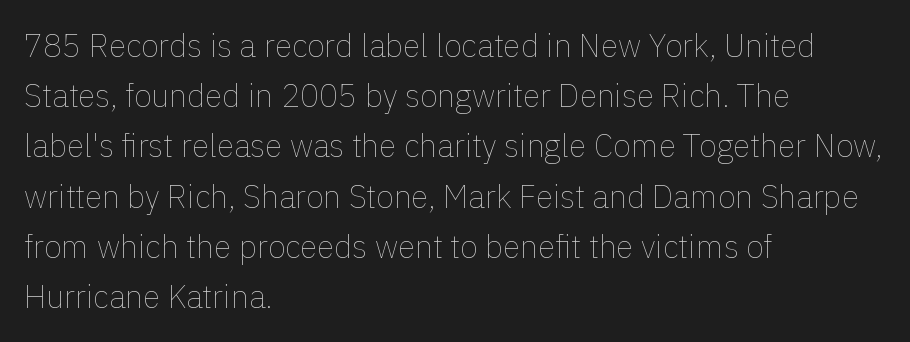
The image shows 32 px thin type, upright; set left-aligned, normal line spacing (1.57x), normal letter spacing, not underlined; a medium x-height.
